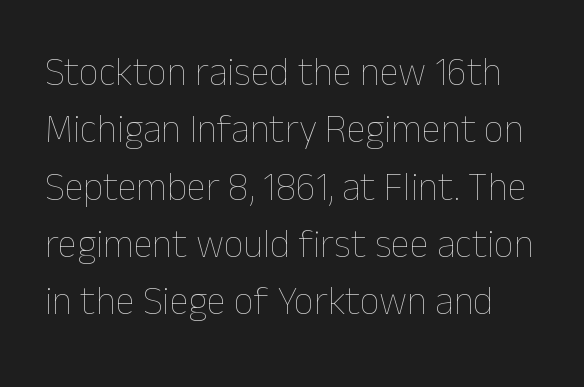
{"italic": "no", "bold": "no", "weight": "thin", "width": "normal", "stroke_contrast": "low", "x_height": "medium", "monospaced": "no", "underline": "no", "line_spacing": "normal", "line_spacing_ratio": 1.47, "letter_spacing": "normal", "letter_spacing_em": 0.0, "glyph_px": 39}
